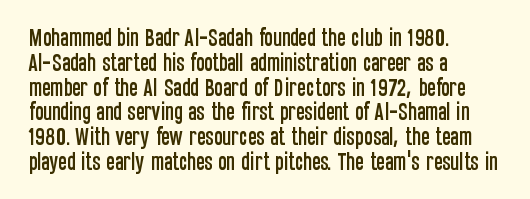
The image shows 20 px text type, upright; set left-aligned, line spacing 1.24x, normal letter spacing, not underlined.
